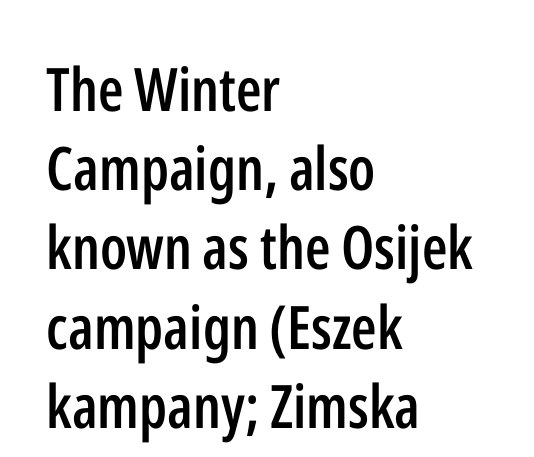
The image shows 60 px semibold, condensed sans-serif type, upright; set left-aligned, normal line spacing (1.32x), normal letter spacing, not underlined; low stroke contrast and a medium x-height.
